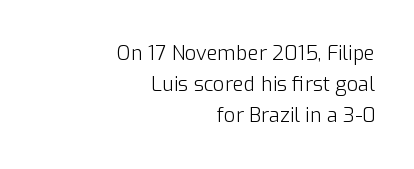
The image shows 20 px text type, upright; set right-aligned, normal line spacing (1.56x), normal letter spacing, not underlined.
